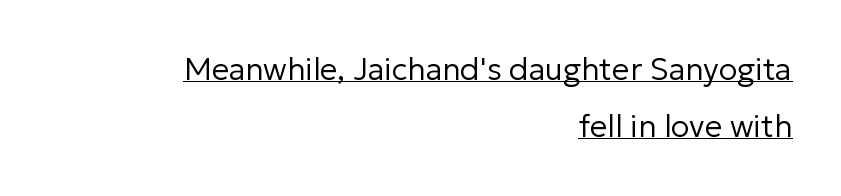
The image shows 31 px regular-weight sans-serif type, upright; set right-aligned, line spacing 1.84x, normal letter spacing, underlined; low stroke contrast and a medium x-height.
